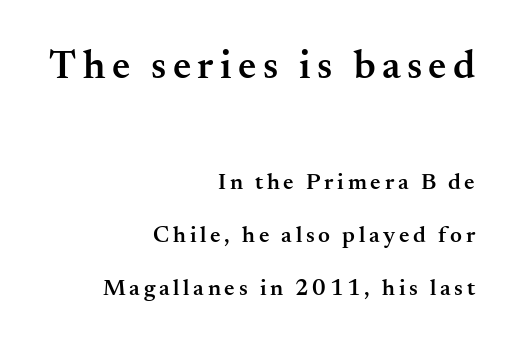
Q: Is the text bold? A: Semi-bold.
Q: Is the text italic (slanted)? A: No, it is upright.
Q: Is the typeface a serif or a sans-serif typeface? A: Serif.
Q: Is the text underlined? A: No.
Q: How is the paragraph aligned? A: Right-aligned.
Q: Is the spacing between lines tight, normal or loose? A: Loose.
Q: Which block of text is set in a larger size, the first (top) or the second (bottom)? A: The first (top) one.
Q: Width (condensed, normal, or wide)? A: Normal.
Q: Stroke contrast? A: Medium.
Q: x-height? A: Small.
Q: Monospaced? A: No.
